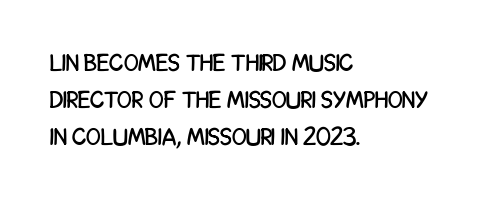
This is roman type, the default non-slanted kind. The lines in this sample share a left origin and differ only in where they stop. Glance below the letters and you will spot only blank space. The line-height multiplier appears to be the usual default. No extra tracking has been applied to these lines.
